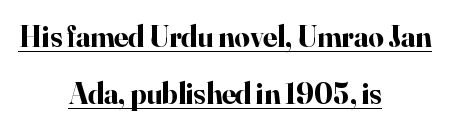
{"serif": "yes", "italic": "no", "bold": "yes", "weight": "bold", "width": "normal", "stroke_contrast": "high", "x_height": "small", "monospaced": "no", "underline": "yes", "align": "center", "line_spacing": "loose", "line_spacing_ratio": 1.9, "letter_spacing": "normal", "letter_spacing_em": 0.0, "glyph_px": 30}
